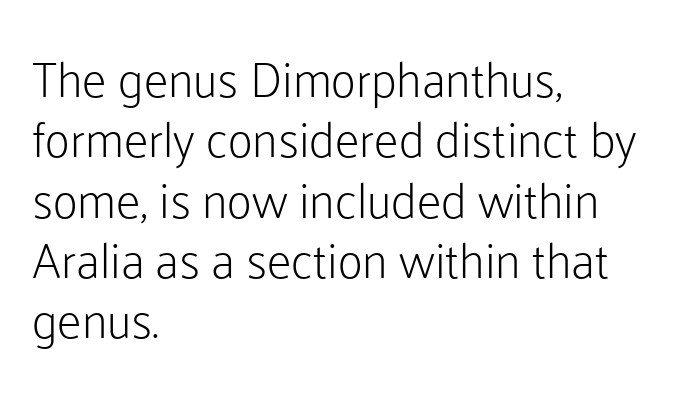
The weight would be labelled regular, book, light, or lighter still. This sample uses an upright cut, with every glyph sitting square on the baseline. Is this a fixed-width face? No — the glyphs have proportional, varying widths. This rendering features lettering with no underline. The ragged edge is on the right, which tells us the setting is flush left.
